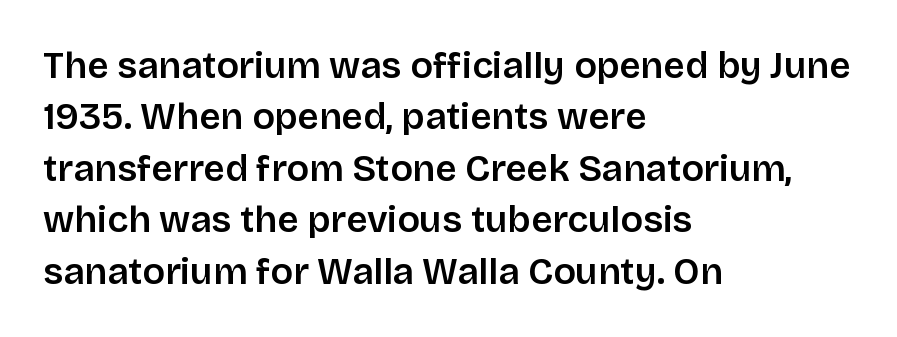
The image shows 37 px semibold sans-serif type, upright; set left-aligned, normal line spacing (1.39x), normal letter spacing, not underlined; low stroke contrast and a large x-height.
